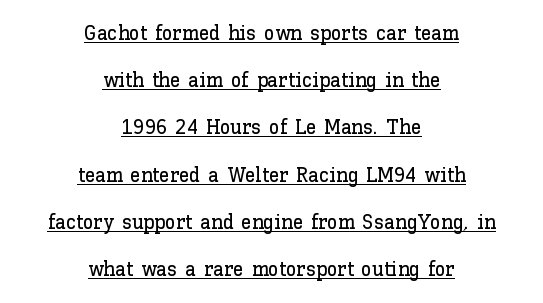
{"italic": "no", "underline": "yes", "align": "center", "line_spacing": "loose", "line_spacing_ratio": 2.25, "letter_spacing": "normal", "letter_spacing_em": 0.0, "glyph_px": 21}
